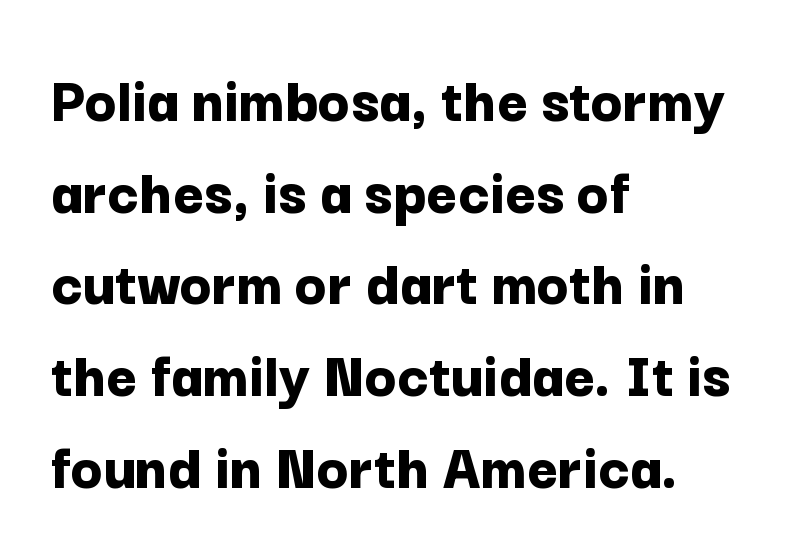
The image shows 66 px bold sans-serif type, upright; set left-aligned, normal line spacing (1.39x), normal letter spacing, not underlined; low stroke contrast and a medium x-height.
